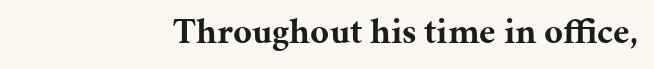
Is the block centered? No — it sits flush against the right margin. The strokes are fattened all the way to bold. The type family on display is of the serif kind. The area under the type is left untouched. Varying glyph widths throughout — classic text-font behaviour.
